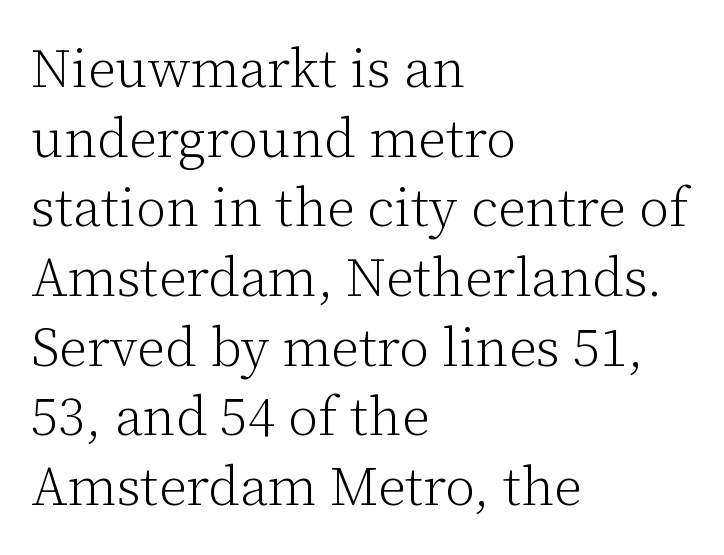
{"serif": "yes", "italic": "no", "bold": "no", "weight": "light", "width": "normal", "stroke_contrast": "low", "x_height": "medium", "monospaced": "no", "underline": "no", "align": "left", "line_spacing": "normal", "line_spacing_ratio": 1.29, "letter_spacing": "normal", "letter_spacing_em": 0.0, "glyph_px": 54}
